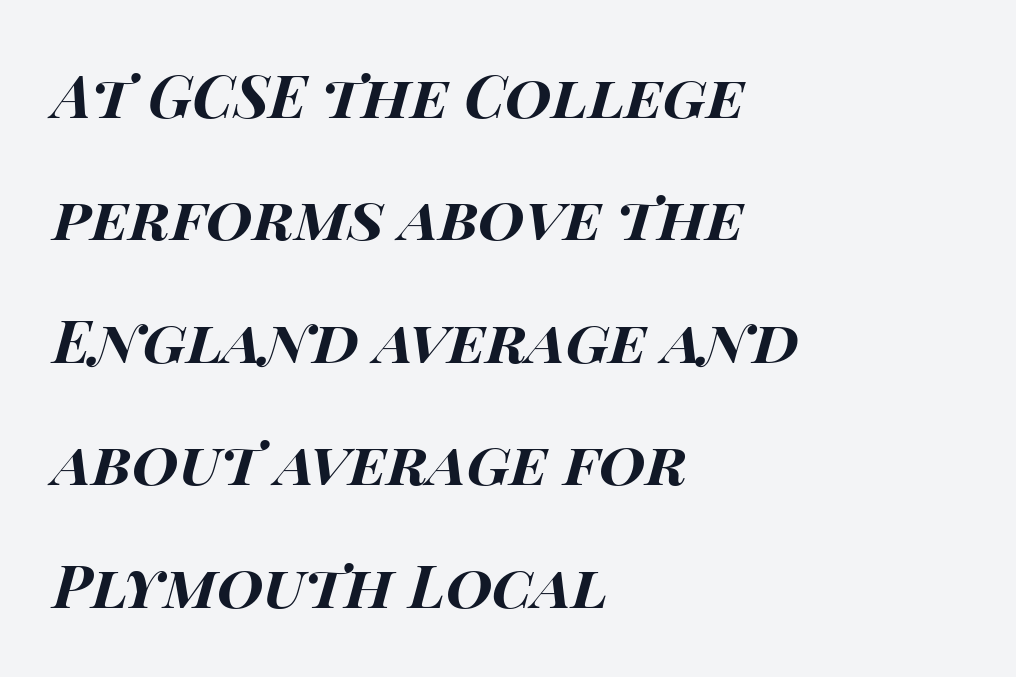
Q: Is the text bold? A: Yes.
Q: Is the text italic (slanted)? A: Yes, it leans right by about 15 degrees.
Q: Is the text underlined? A: No.
Q: How is the paragraph aligned? A: Left-aligned.
Q: Is the spacing between letters normal or unusually wide? A: Normal.
Q: Is the spacing between lines tight, normal or loose? A: Loose.
Q: Width (condensed, normal, or wide)? A: Wide.
Q: Stroke contrast? A: High.
Q: x-height? A: Large.
Q: Monospaced? A: No.
